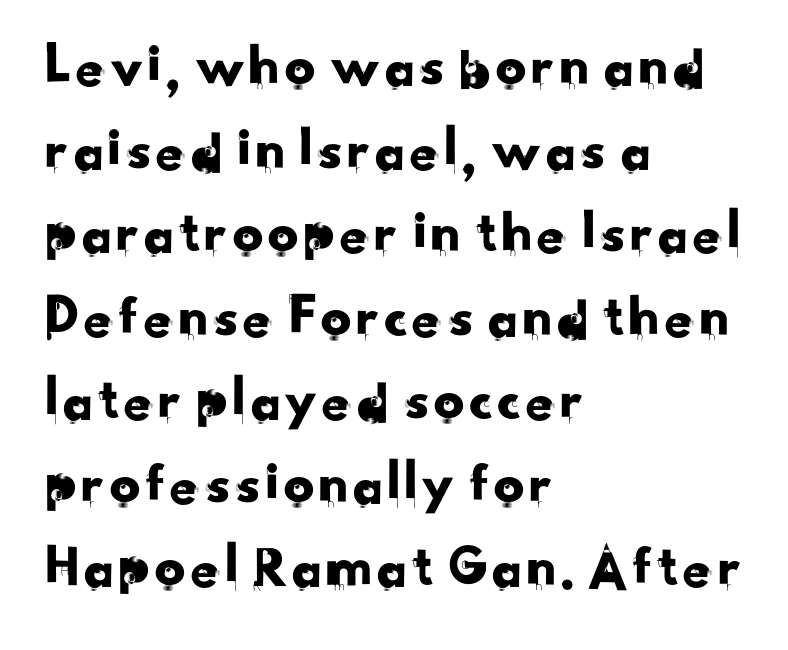
{"serif": "no", "width": "normal", "stroke_contrast": "low", "x_height": "small", "monospaced": "no", "underline": "no", "align": "left", "line_spacing": "normal", "line_spacing_ratio": 1.37, "letter_spacing": "normal", "letter_spacing_em": 0.0, "glyph_px": 61}
